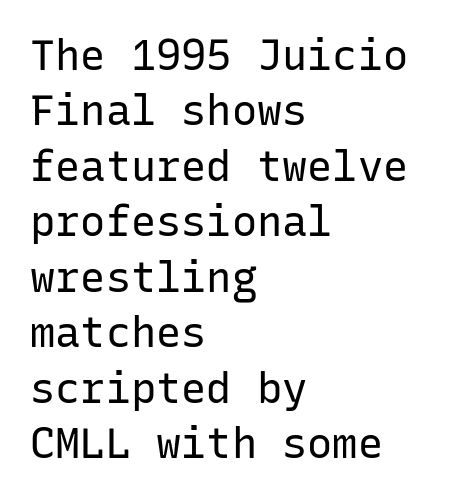
The image shows 42 px regular-weight sans-serif type, upright, monospaced; set left-aligned, normal line spacing (1.32x), normal letter spacing, not underlined; low stroke contrast and a medium x-height.
